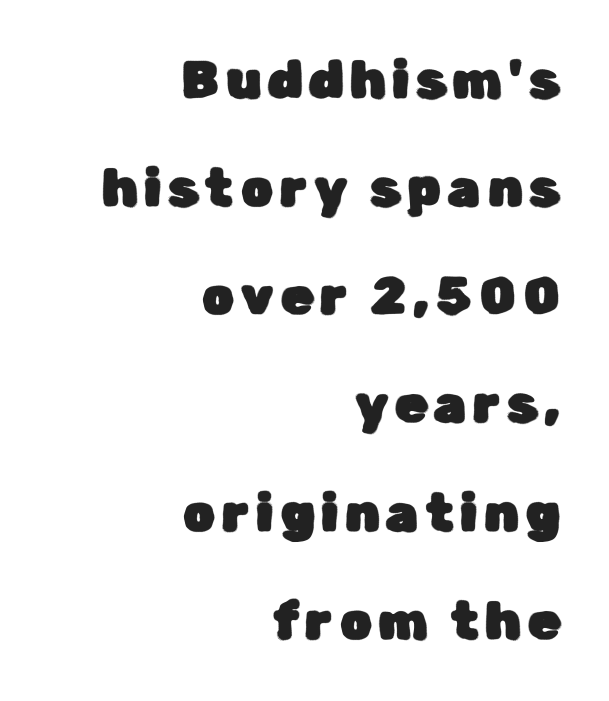
{"serif": "no", "italic": "no", "width": "normal", "stroke_contrast": "low", "x_height": "medium", "monospaced": "no", "underline": "no", "align": "right", "line_spacing": "loose", "line_spacing_ratio": 2.08, "glyph_px": 52}
